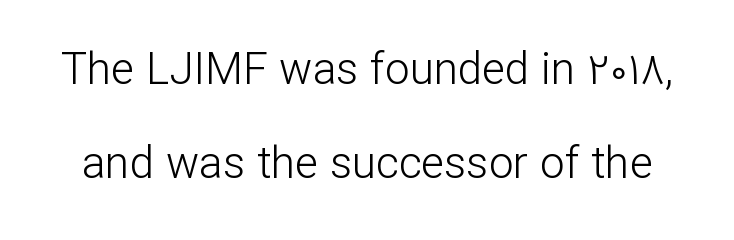
The lettering holds an erect, upright posture throughout. Is this a fixed-width face? No — the glyphs have proportional, varying widths. Observe the absence of serifs on each vertical stroke in this sample. Weight class: somewhere from thin through regular. Compared with typical paragraphs, the rows here are farther apart. Words float on clear page, feet unadorned.
